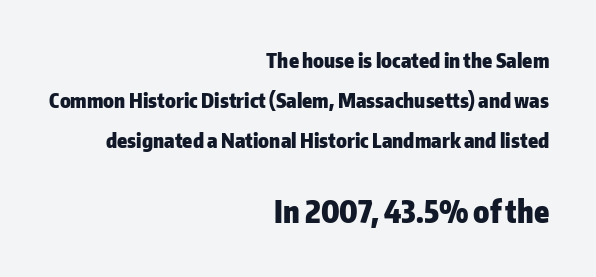
Q: Is the text bold? A: Yes.
Q: Is the text italic (slanted)? A: No, it is upright.
Q: Is the typeface a serif or a sans-serif typeface? A: Sans-serif.
Q: Is the text underlined? A: No.
Q: How is the paragraph aligned? A: Right-aligned.
Q: Is the spacing between letters normal or unusually wide? A: Normal.
Q: Is the spacing between lines tight, normal or loose? A: Loose.
Q: Which block of text is set in a larger size, the first (top) or the second (bottom)? A: The second (bottom) one.
Q: Width (condensed, normal, or wide)? A: Normal.
Q: Stroke contrast? A: Low.
Q: x-height? A: Medium.
Q: Monospaced? A: No.
